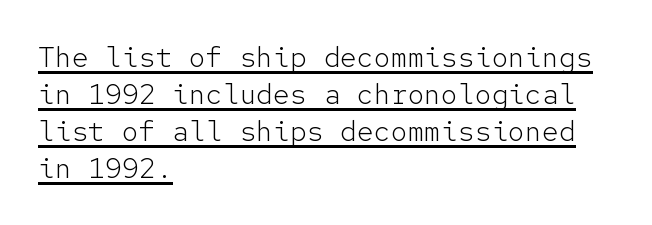
Q: Is the text bold? A: No.
Q: Is the text italic (slanted)? A: No, it is upright.
Q: Is the typeface a serif or a sans-serif typeface? A: Sans-serif.
Q: Is the text underlined? A: Yes.
Q: How is the paragraph aligned? A: Left-aligned.
Q: Is the spacing between letters normal or unusually wide? A: Normal.
Q: Is the spacing between lines tight, normal or loose? A: Normal.
Q: Width (condensed, normal, or wide)? A: Normal.
Q: Stroke contrast? A: Low.
Q: x-height? A: Medium.
Q: Monospaced? A: Yes.
